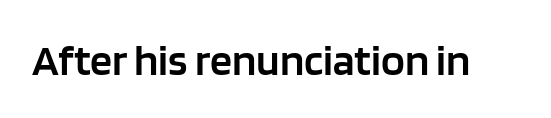
Q: Is the text bold? A: Semi-bold.
Q: Is the text italic (slanted)? A: No, it is upright.
Q: Is the typeface a serif or a sans-serif typeface? A: Sans-serif.
Q: Is the text underlined? A: No.
Q: Is the spacing between letters normal or unusually wide? A: Normal.
Q: Width (condensed, normal, or wide)? A: Normal.
Q: Stroke contrast? A: Low.
Q: x-height? A: Large.
Q: Monospaced? A: No.
